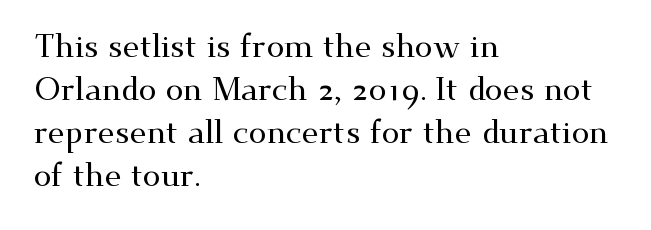
{"serif": "yes", "italic": "no", "width": "wide", "stroke_contrast": "medium", "x_height": "small", "monospaced": "no", "underline": "no", "align": "left", "line_spacing": "normal", "line_spacing_ratio": 1.34, "letter_spacing": "normal", "letter_spacing_em": 0.0, "glyph_px": 32}
